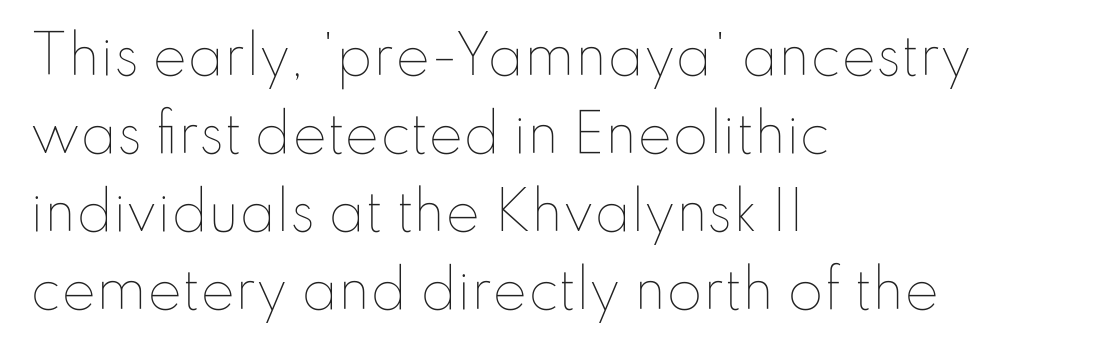
{"italic": "no", "bold": "no", "weight": "thin", "width": "normal", "stroke_contrast": "low", "x_height": "small", "monospaced": "no", "underline": "no", "align": "left", "line_spacing": "normal", "line_spacing_ratio": 1.5, "letter_spacing": "normal", "letter_spacing_em": 0.0, "glyph_px": 52}
